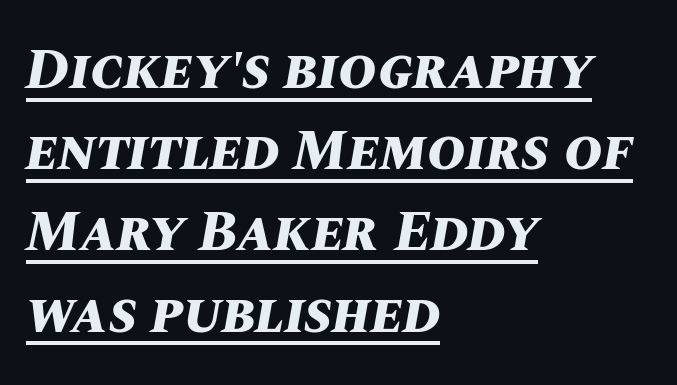
Q: Is the text bold? A: Yes.
Q: Is the text italic (slanted)? A: Yes, it leans right by about 10 degrees.
Q: Is the text underlined? A: Yes.
Q: How is the paragraph aligned? A: Left-aligned.
Q: Is the spacing between letters normal or unusually wide? A: Normal.
Q: Is the spacing between lines tight, normal or loose? A: Normal.
Q: Width (condensed, normal, or wide)? A: Normal.
Q: Stroke contrast? A: Medium.
Q: x-height? A: Large.
Q: Monospaced? A: No.
